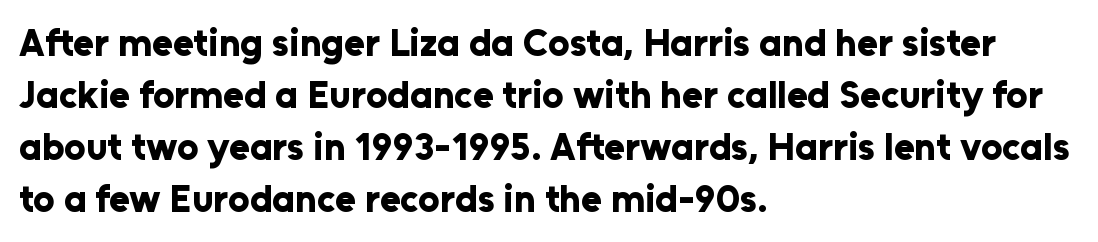
Q: Is the text bold? A: Yes.
Q: Is the text italic (slanted)? A: No, it is upright.
Q: Is the typeface a serif or a sans-serif typeface? A: Sans-serif.
Q: Is the text underlined? A: No.
Q: How is the paragraph aligned? A: Left-aligned.
Q: Is the spacing between letters normal or unusually wide? A: Normal.
Q: Is the spacing between lines tight, normal or loose? A: Normal.
Q: Width (condensed, normal, or wide)? A: Normal.
Q: Stroke contrast? A: Low.
Q: x-height? A: Medium.
Q: Monospaced? A: No.
